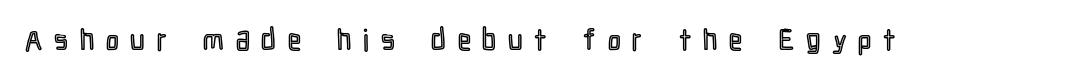
Character widths vary here, with narrow letters taking less room than wide ones. If you drew a line through each stem, it would be perfectly vertical. Type without underlining. Tracking value appears strongly positive — letters spread wide.
